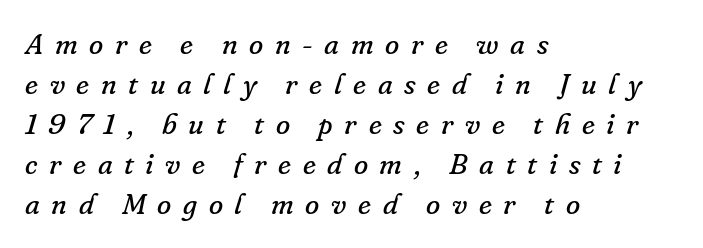
{"serif": "yes", "italic": "yes", "lean": "right", "slant_degrees": 16, "bold": "no", "weight": "regular", "width": "normal", "stroke_contrast": "low", "x_height": "small", "monospaced": "no", "underline": "no", "align": "left", "line_spacing": "normal", "line_spacing_ratio": 1.38, "letter_spacing": "wide", "letter_spacing_em": 0.4, "glyph_px": 29}
